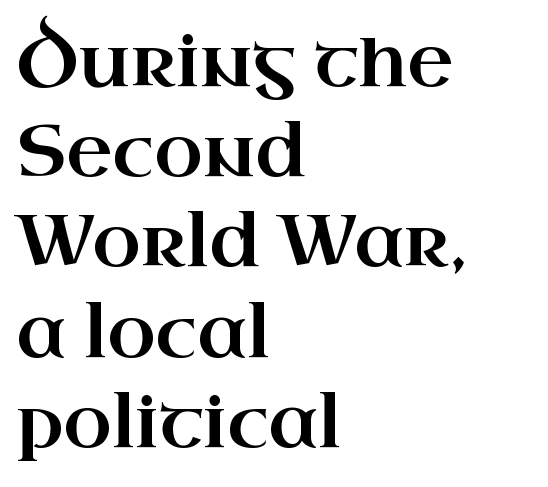
This rendering leaves character spacing at its baseline value. A typesetter would mark this as roman, not italic. These lines stack with their left ends in a neat column. Classification — serif. The passage shown stacks its lines at a standard gap.
